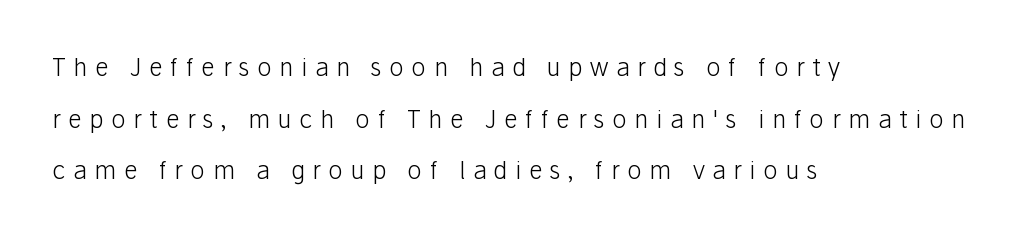
The image shows 24 px text type, upright; set left-aligned, loose line spacing (2.15x), unusually wide letter spacing (+0.32 em), not underlined.
